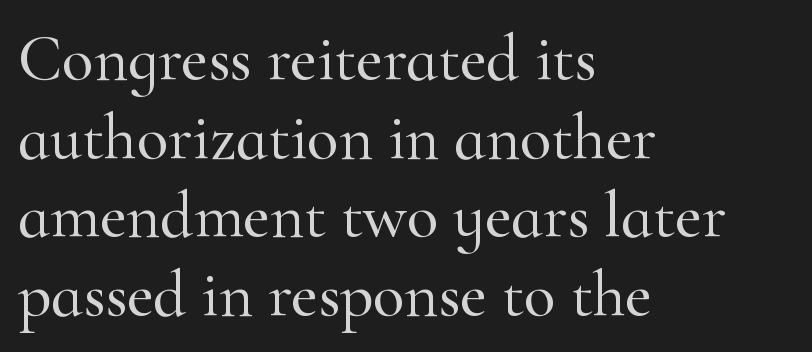
The image shows 65 px serif type, upright; set left-aligned, line spacing 1.21x, normal letter spacing, not underlined; high stroke contrast and a small x-height.
